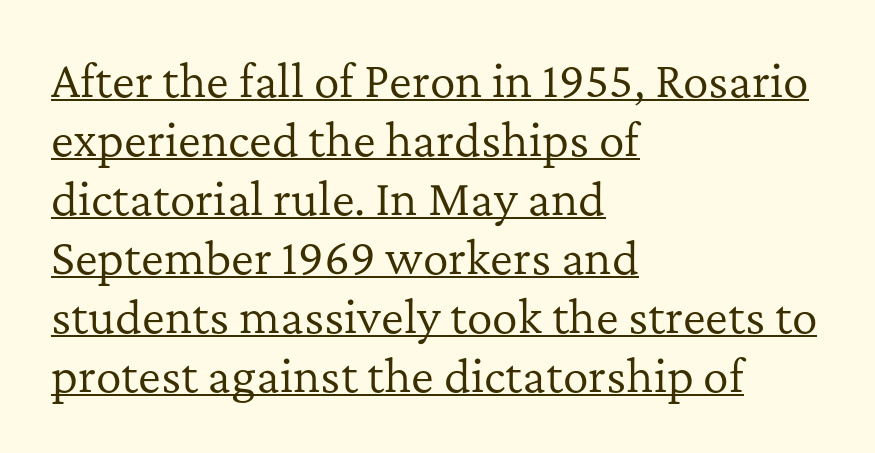
The image shows 43 px regular-weight serif type, upright; set left-aligned, normal line spacing (1.37x), normal letter spacing, underlined; low stroke contrast and a medium x-height.
